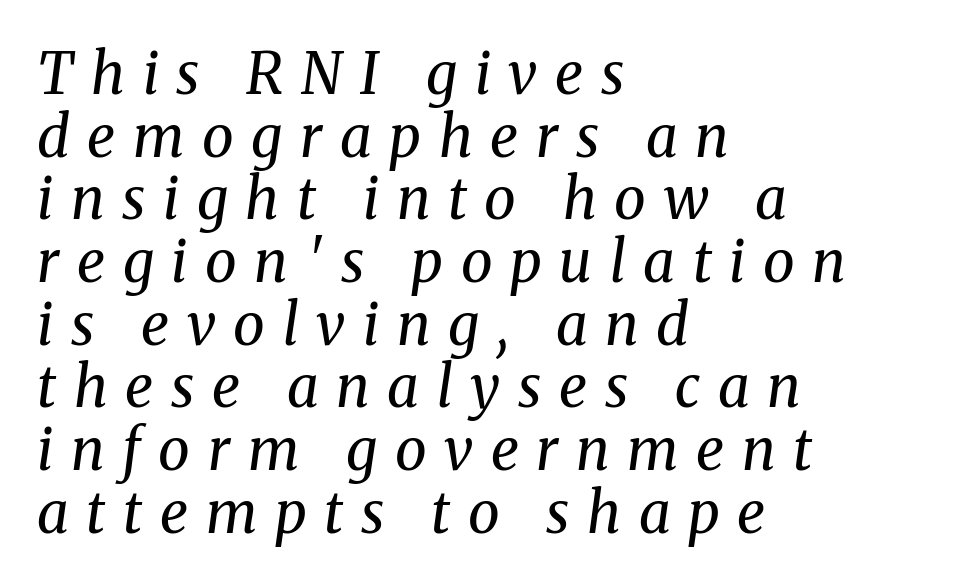
The image shows 57 px regular-weight serif type, italic (leaning right); set left-aligned, tight line spacing (1.1x), unusually wide letter spacing (+0.31 em), not underlined; medium stroke contrast and a medium x-height.
